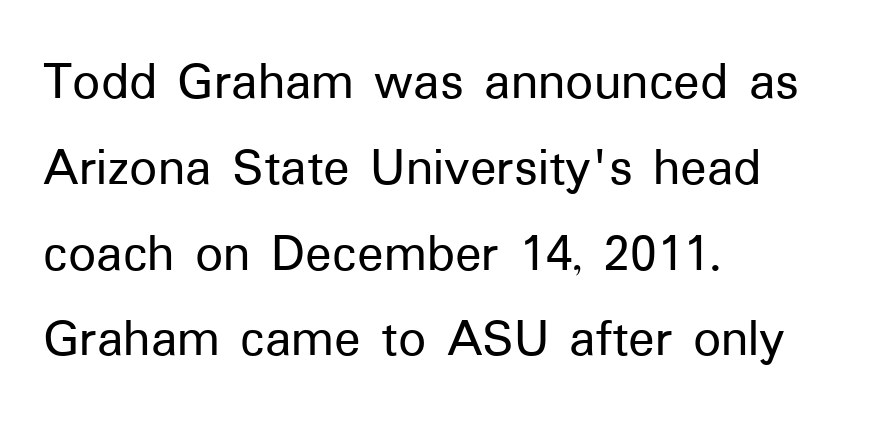
{"serif": "no", "italic": "no", "width": "normal", "stroke_contrast": "low", "x_height": "medium", "monospaced": "no", "underline": "no", "align": "left", "line_spacing": "normal", "line_spacing_ratio": 1.56, "letter_spacing": "normal", "letter_spacing_em": 0.0, "glyph_px": 55}
